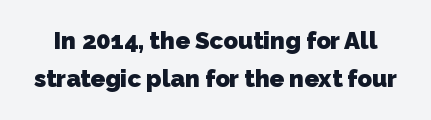
{"bold": "yes", "underline": "no", "line_spacing": "normal", "line_spacing_ratio": 1.6, "letter_spacing": "normal", "letter_spacing_em": 0.0, "glyph_px": 24}
